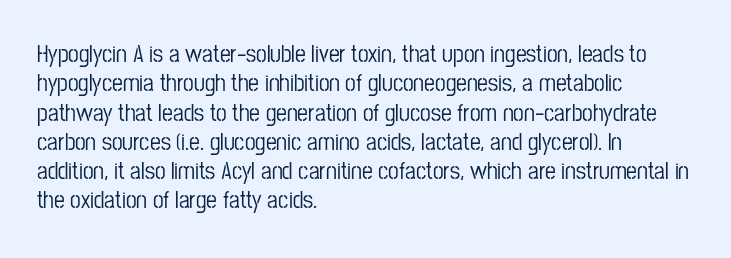
The lettering stays uniformly vertical, giving the passage a roman look. The letterforms sit shoulder to shoulder at normal distance. The setting favours the left margin, as ordinary paragraphs usually do. Decoration check: the copy has no underline.
